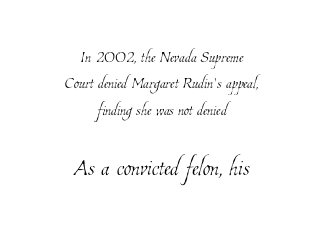
Q: Is the text bold? A: No.
Q: Is the text underlined? A: No.
Q: How is the paragraph aligned? A: Centered.
Q: Is the spacing between letters normal or unusually wide? A: Normal.
Q: Is the spacing between lines tight, normal or loose? A: Normal.
Q: Which block of text is set in a larger size, the first (top) or the second (bottom)? A: The second (bottom) one.
Q: Width (condensed, normal, or wide)? A: Condensed.
Q: Stroke contrast? A: Low.
Q: x-height? A: Medium.
Q: Monospaced? A: No.
